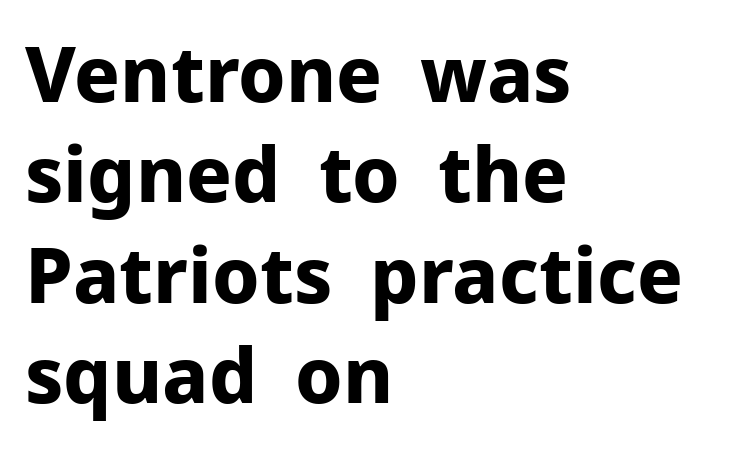
The image shows 76 px bold sans-serif type, upright; set left-aligned, normal line spacing (1.32x), normal letter spacing, not underlined; low stroke contrast and a medium x-height.
